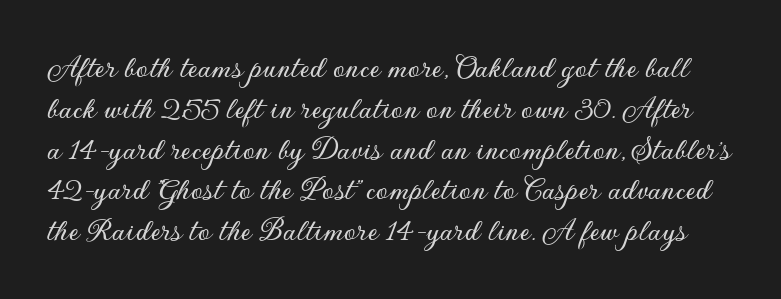
Proportional: the letters do not fall into vertical columns. Spacing between characters is what you'd get straight out of the box. The words here are not underlined. Observe the absence of serifs on each vertical stroke in this sample.
